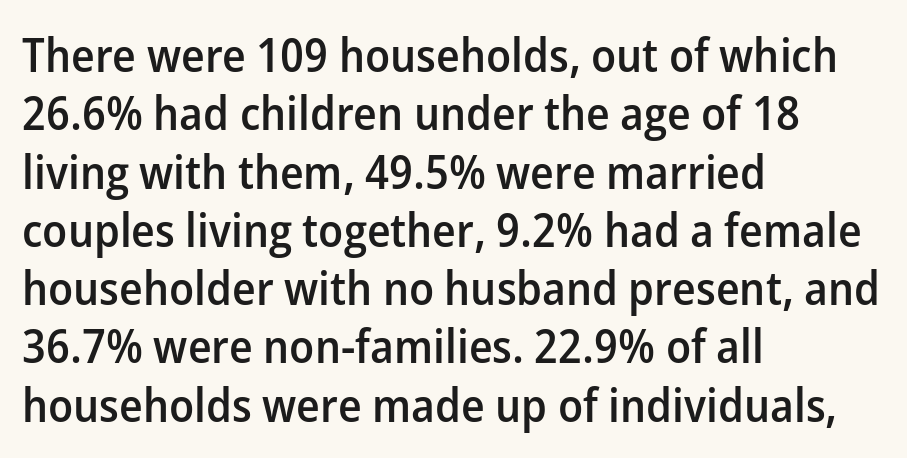
A typesetter would call this zero additional tracking. Typeset ragged right — the left edge is the straight one. Set as a demibold, roughly 600 on the weight scale. Only glyphs here, with clear space below each row. These lines are composed in type without serifs.
